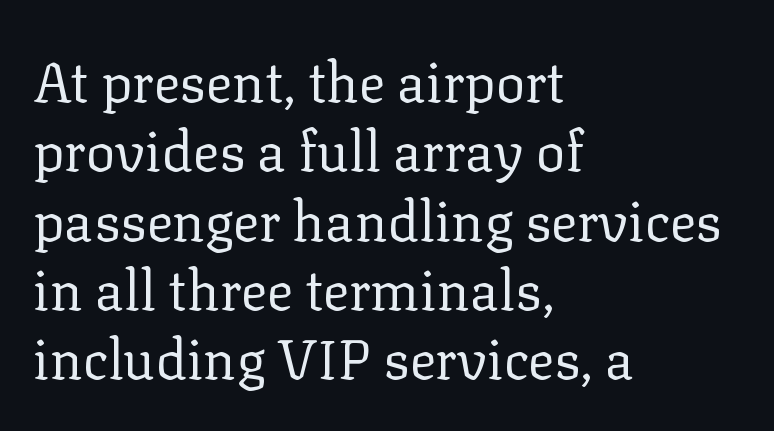
The image shows 55 px regular-weight serif type, upright; set left-aligned, normal line spacing (1.26x), normal letter spacing, not underlined; low stroke contrast and a medium x-height.
